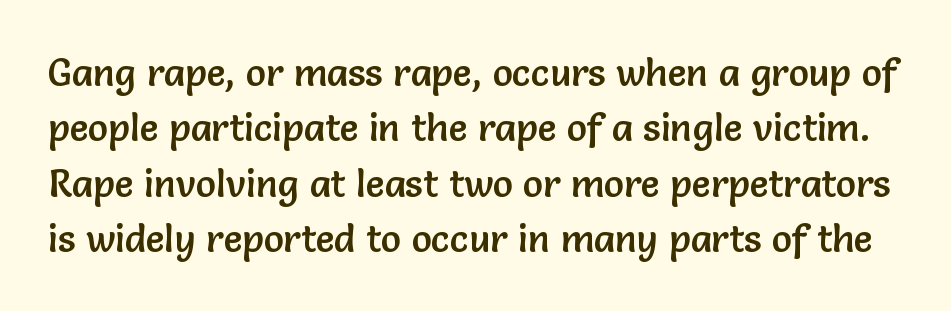
The image shows 38 px sans-serif type, upright; set normal line spacing (1.46x), normal letter spacing, not underlined; low stroke contrast and a medium x-height.
